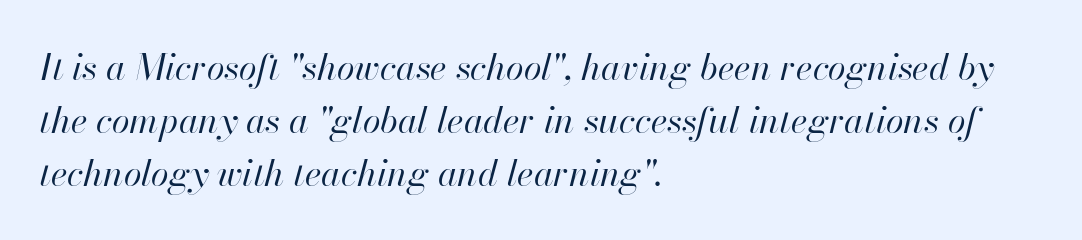
The image shows 36 px regular-weight type, italic (leaning right); set left-aligned, normal line spacing (1.47x), normal letter spacing, not underlined; high stroke contrast and a small x-height.
